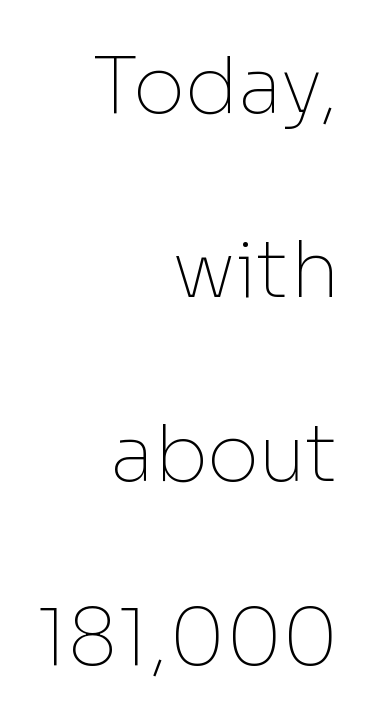
The image shows 79 px thin sans-serif type, upright; set right-aligned, loose line spacing (2.33x), normal letter spacing, not underlined; low stroke contrast and a medium x-height.
